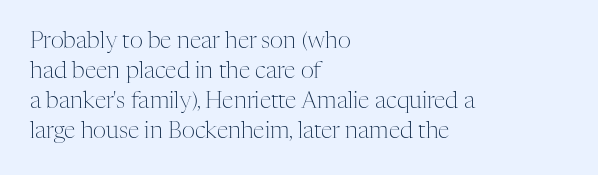
Teacher's note: observe the even left margin — that is flush-left alignment. Does extra space separate the letters? No, they use regular spacing. In terms of posture, this sample is upright. The glyphs are unaccompanied by any horizontal stroke below them. The lines sit at an ordinary, default distance from one another.
